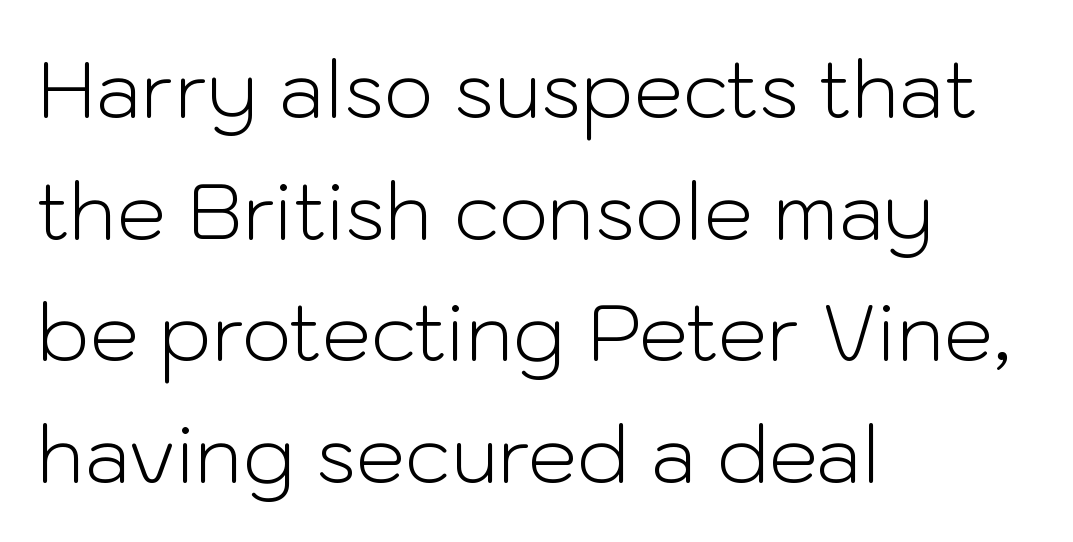
Think standard paragraph weight, or any step lighter than that. Lines of text with bare space underneath. Each letter keeps its own natural width here, so spacing adapts to shape. The passage shown is typeset with a sans-serif family. Normally led — the rows are evenly, conventionally spaced. A student would call this left alignment; a typographer would say flush left, rag right.
